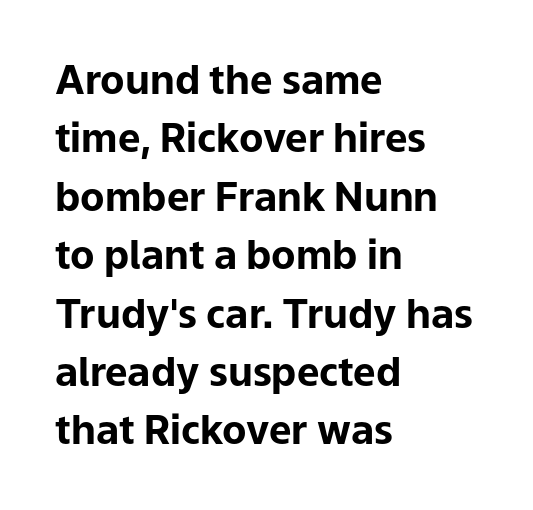
Q: Is the text bold? A: Yes.
Q: Is the text italic (slanted)? A: No, it is upright.
Q: Is the typeface a serif or a sans-serif typeface? A: Sans-serif.
Q: Is the text underlined? A: No.
Q: How is the paragraph aligned? A: Left-aligned.
Q: Is the spacing between letters normal or unusually wide? A: Normal.
Q: Is the spacing between lines tight, normal or loose? A: Normal.
Q: Width (condensed, normal, or wide)? A: Normal.
Q: Stroke contrast? A: Low.
Q: x-height? A: Medium.
Q: Monospaced? A: No.
